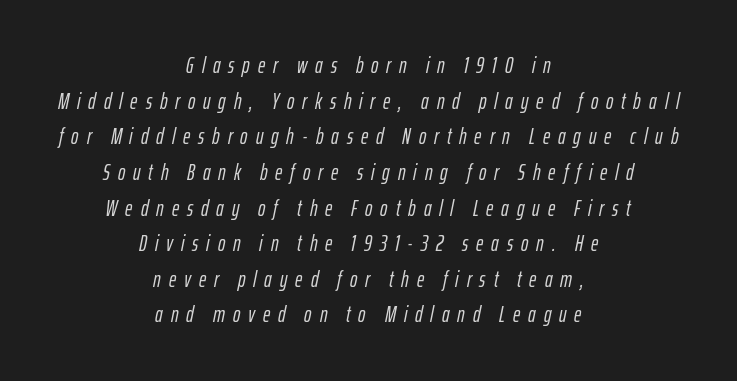
{"italic": "yes", "lean": "right", "slant_degrees": 12, "underline": "no", "align": "center", "line_spacing": "normal", "line_spacing_ratio": 1.62, "letter_spacing": "wide", "letter_spacing_em": 0.36, "glyph_px": 22}
